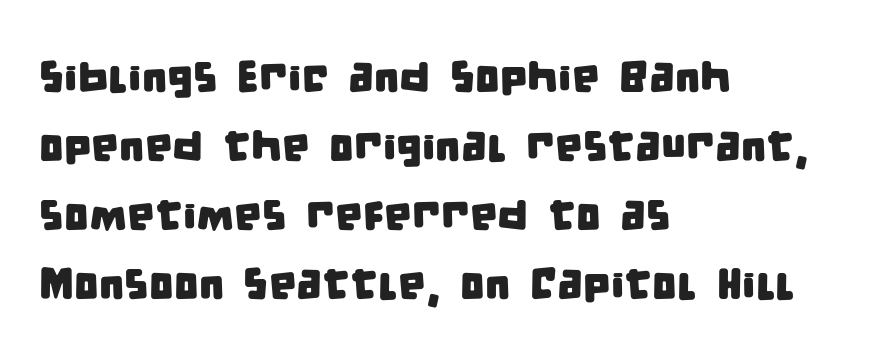
Reading down the column, the eye jumps a familiar distance to each next line. Between one letter and the next there's only the usual sliver of space. Do the characters align in a grid? No, the font is proportional. Line starts are locked; line ends wander.
